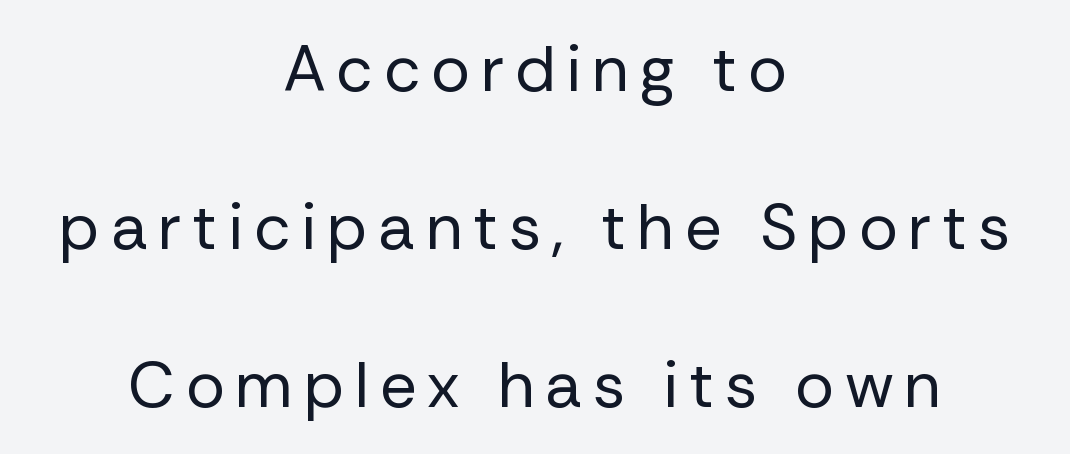
{"serif": "no", "italic": "no", "bold": "no", "weight": "regular", "width": "normal", "stroke_contrast": "low", "x_height": "medium", "monospaced": "no", "underline": "no", "align": "center", "line_spacing": "loose", "line_spacing_ratio": 2.43, "glyph_px": 65}
